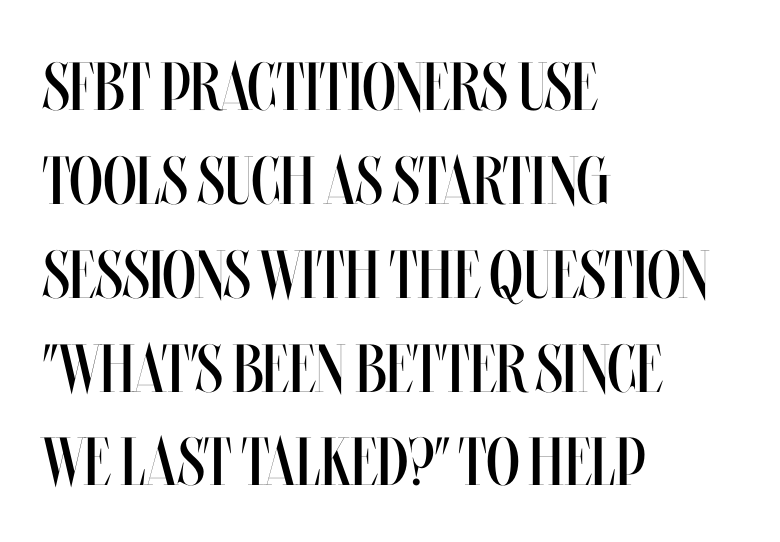
The image shows 68 px regular-weight, condensed type, upright; set left-aligned, normal line spacing (1.38x), normal letter spacing, not underlined; medium stroke contrast and a large x-height.
